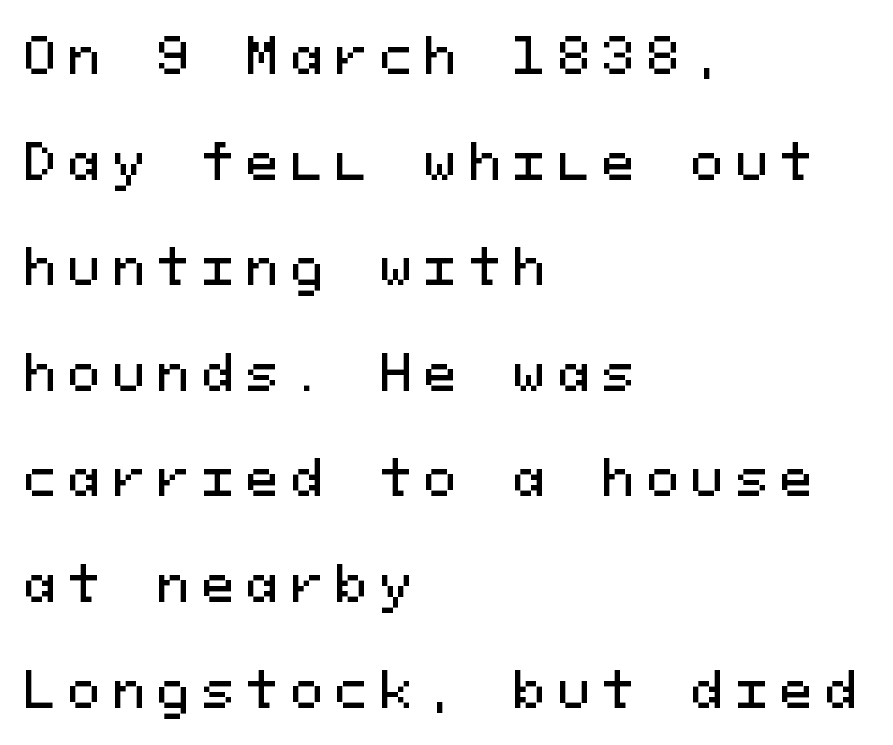
You could count columns in this text — the font is strictly monospaced. The compositor pushed each line to the left boundary. This is sans-serif lettering, the kind often seen on screens and signage. Bare-footed words on every line.
